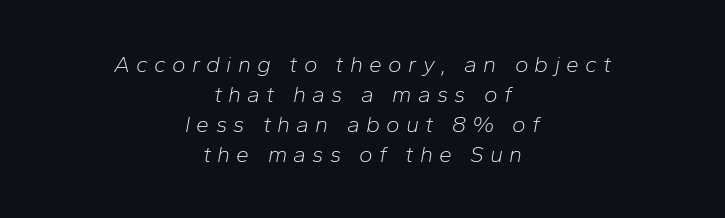
Q: Is the text bold? A: No.
Q: Is the text italic (slanted)? A: Yes, it leans right by about 10 degrees.
Q: Is the text underlined? A: No.
Q: How is the paragraph aligned? A: Centered.
Q: Is the spacing between letters normal or unusually wide? A: Unusually wide.
Q: Is the spacing between lines tight, normal or loose? A: Normal.
